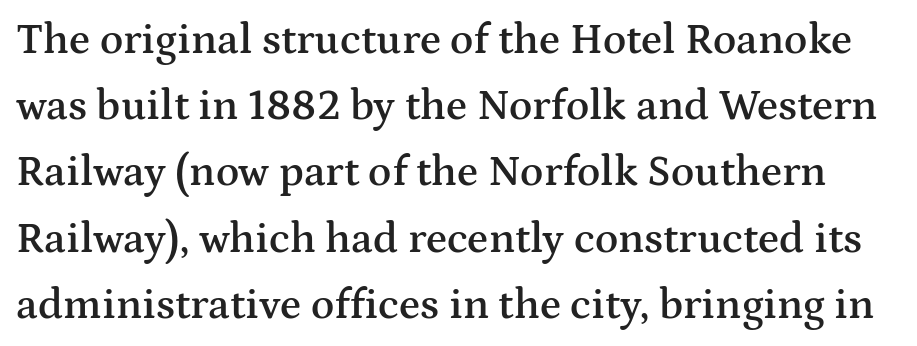
The image shows 43 px semibold, wide serif type, upright; set normal line spacing (1.54x), normal letter spacing, not underlined; medium stroke contrast and a medium x-height.
